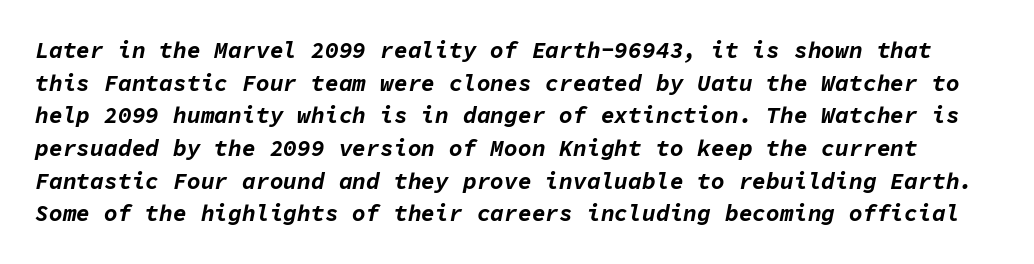
The image shows 23 px bold type, italic (leaning right); set normal line spacing (1.42x), normal letter spacing, not underlined.
